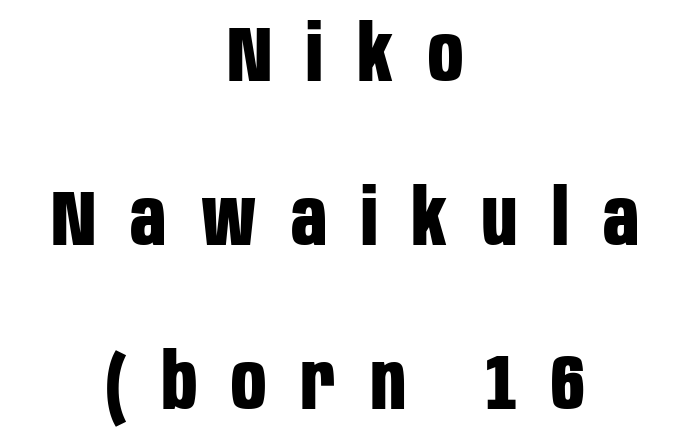
Q: Is the text bold? A: Yes.
Q: Is the text italic (slanted)? A: No, it is upright.
Q: Is the typeface a serif or a sans-serif typeface? A: Sans-serif.
Q: Is the text underlined? A: No.
Q: How is the paragraph aligned? A: Centered.
Q: Is the spacing between letters normal or unusually wide? A: Unusually wide.
Q: Is the spacing between lines tight, normal or loose? A: Loose.
Q: Width (condensed, normal, or wide)? A: Condensed.
Q: Stroke contrast? A: Low.
Q: x-height? A: Large.
Q: Monospaced? A: No.
